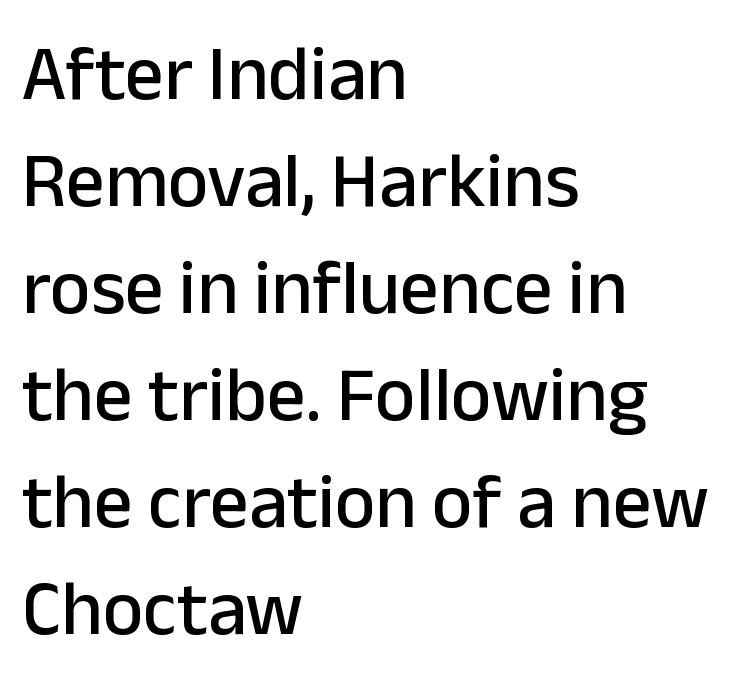
Q: Is the text italic (slanted)? A: No, it is upright.
Q: Is the typeface a serif or a sans-serif typeface? A: Sans-serif.
Q: Is the text underlined? A: No.
Q: How is the paragraph aligned? A: Left-aligned.
Q: Is the spacing between letters normal or unusually wide? A: Normal.
Q: Is the spacing between lines tight, normal or loose? A: Normal.
Q: Width (condensed, normal, or wide)? A: Normal.
Q: Stroke contrast? A: Low.
Q: x-height? A: Medium.
Q: Monospaced? A: No.
